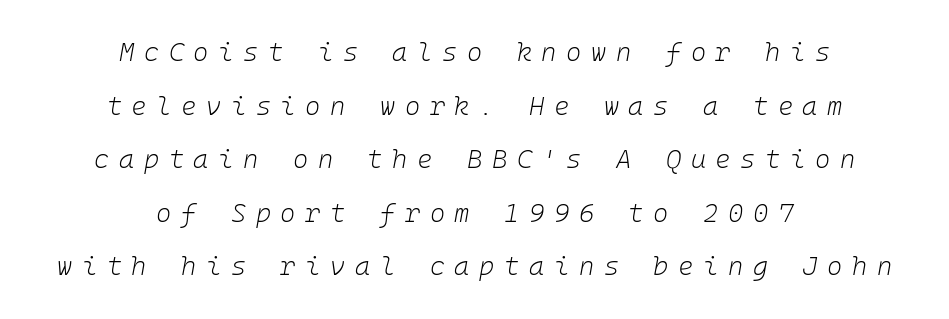
The image shows 26 px text type, italic (leaning right); set centered, loose line spacing (2.06x), unusually wide letter spacing (+0.37 em), not underlined.
